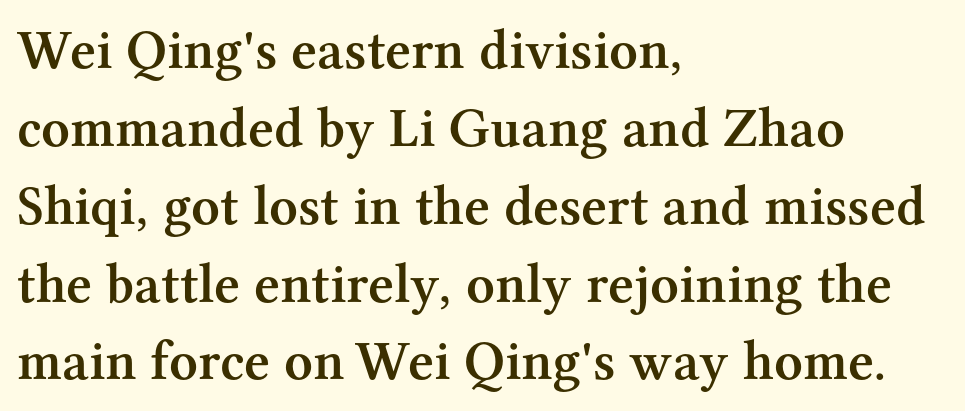
{"serif": "yes", "italic": "no", "bold": "semi", "weight": "semibold", "width": "normal", "stroke_contrast": "medium", "x_height": "medium", "monospaced": "no", "underline": "no", "align": "left", "line_spacing": "normal", "line_spacing_ratio": 1.39, "letter_spacing": "normal", "letter_spacing_em": 0.0, "glyph_px": 56}
